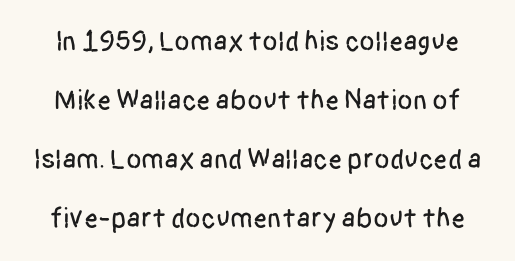
Q: Is the text italic (slanted)? A: No, it is upright.
Q: Is the typeface a serif or a sans-serif typeface? A: Sans-serif.
Q: Is the text underlined? A: No.
Q: Is the spacing between letters normal or unusually wide? A: Normal.
Q: Is the spacing between lines tight, normal or loose? A: Loose.
Q: Width (condensed, normal, or wide)? A: Condensed.
Q: Stroke contrast? A: Low.
Q: x-height? A: Large.
Q: Monospaced? A: No.
